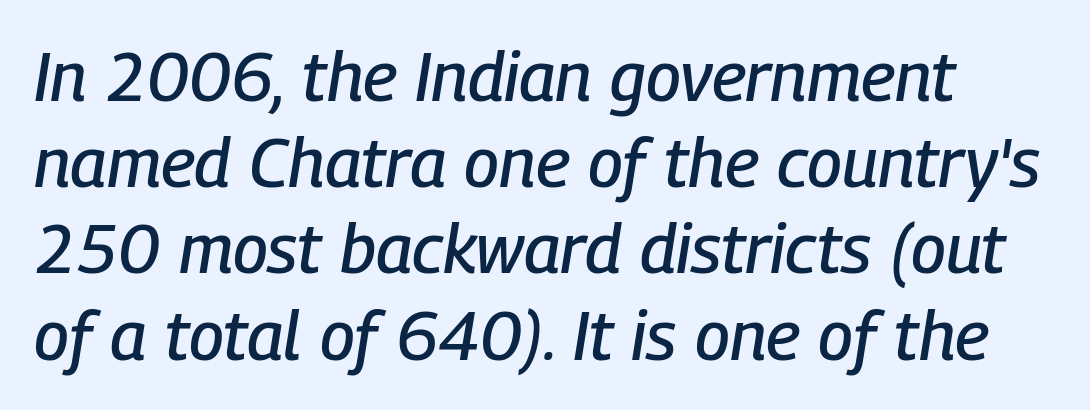
Q: Is the text italic (slanted)? A: Yes, it leans right by about 9 degrees.
Q: Is the text underlined? A: No.
Q: Is the spacing between letters normal or unusually wide? A: Normal.
Q: Is the spacing between lines tight, normal or loose? A: Normal.
Q: Width (condensed, normal, or wide)? A: Condensed.
Q: Stroke contrast? A: Low.
Q: x-height? A: Medium.
Q: Monospaced? A: No.
